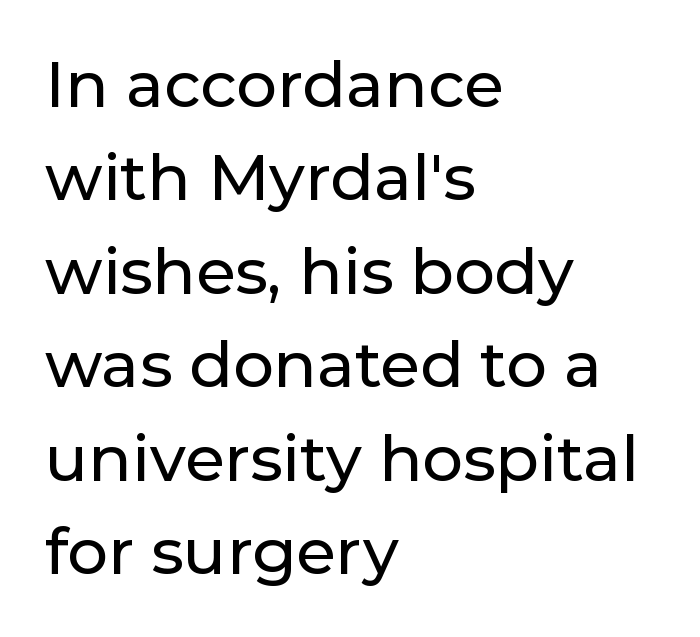
{"serif": "no", "italic": "no", "width": "normal", "stroke_contrast": "low", "x_height": "medium", "monospaced": "no", "underline": "no", "align": "left", "line_spacing": "normal", "line_spacing_ratio": 1.46, "letter_spacing": "normal", "letter_spacing_em": 0.0, "glyph_px": 64}
